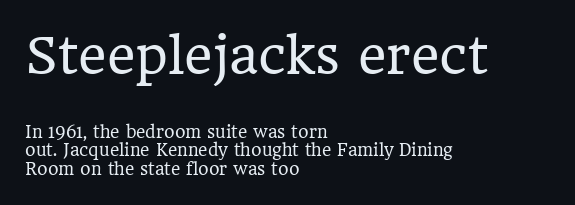
{"serif": "yes", "italic": "no", "bold": "no", "weight": "regular", "width": "normal", "stroke_contrast": "low", "x_height": "medium", "monospaced": "no", "underline": "no", "align": "left", "line_spacing_ratio": 1.17, "letter_spacing": "normal", "letter_spacing_em": 0.0, "larger_block": "first", "size_ratio": 3.06, "glyph_px": 49}
